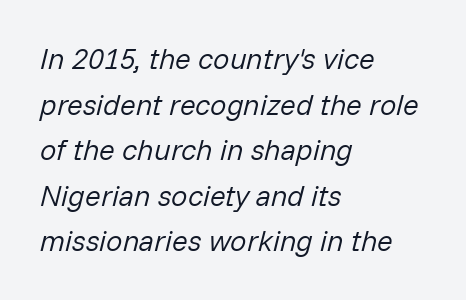
{"italic": "yes", "lean": "right", "slant_degrees": 14, "bold": "no", "weight": "regular", "width": "normal", "stroke_contrast": "low", "x_height": "medium", "monospaced": "no", "underline": "no", "align": "left", "line_spacing": "normal", "line_spacing_ratio": 1.57, "letter_spacing": "normal", "letter_spacing_em": 0.0, "glyph_px": 29}
